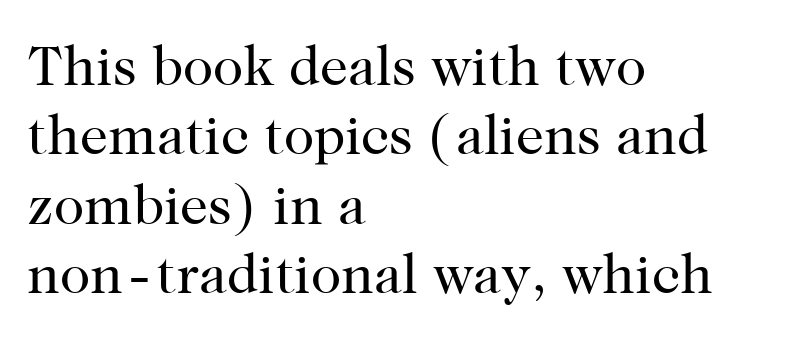
The image shows 56 px regular-weight serif type, upright; set left-aligned, line spacing 1.24x, normal letter spacing, not underlined; high stroke contrast and a medium x-height.
